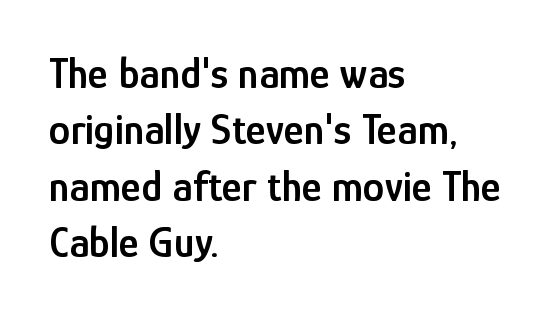
{"serif": "no", "italic": "no", "bold": "semi", "weight": "semibold", "width": "condensed", "stroke_contrast": "low", "x_height": "medium", "monospaced": "no", "underline": "no", "align": "left", "line_spacing": "normal", "line_spacing_ratio": 1.31, "letter_spacing": "normal", "letter_spacing_em": 0.0, "glyph_px": 43}
